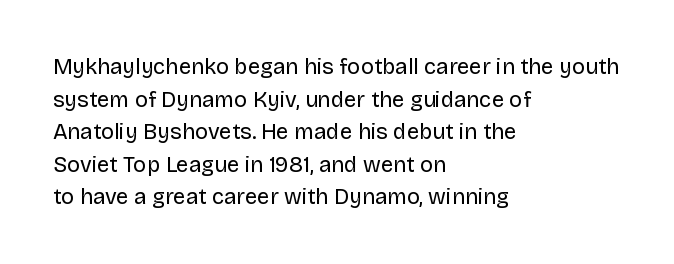
{"italic": "no", "bold": "no", "underline": "no", "align": "left", "line_spacing": "normal", "line_spacing_ratio": 1.48, "letter_spacing": "normal", "letter_spacing_em": 0.0, "glyph_px": 22}
